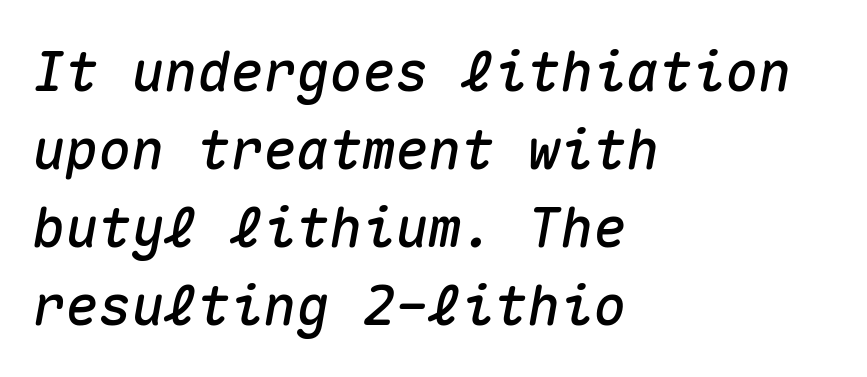
The image shows 55 px text type, italic (leaning right), monospaced; set left-aligned, normal line spacing (1.42x), normal letter spacing, not underlined; medium stroke contrast and a medium x-height.
